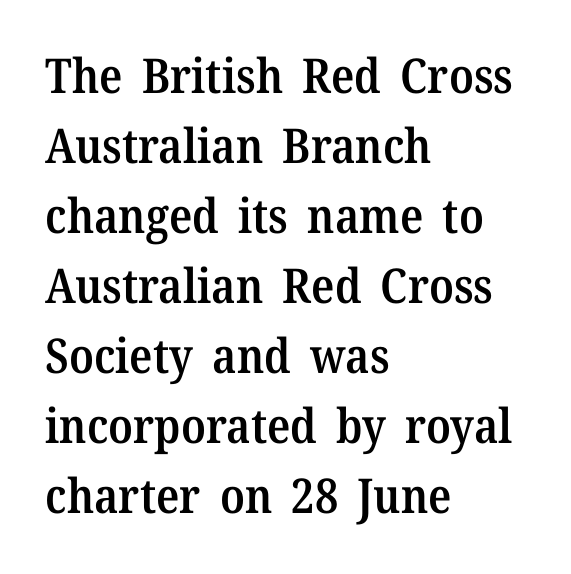
The image shows 48 px semibold serif type, upright; set left-aligned, normal line spacing (1.46x), normal letter spacing, not underlined; medium stroke contrast and a medium x-height.
